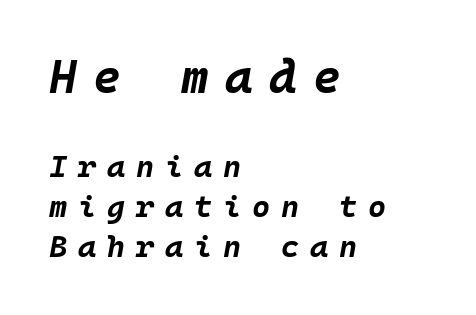
The image shows 47 px bold type, italic (leaning right), monospaced; set left-aligned, normal line spacing (1.3x), unusually wide letter spacing (+0.35 em), not underlined; the first (top) block is 1.52x larger; low stroke contrast and a large x-height.
